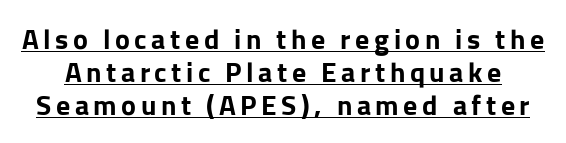
The image shows 28 px bold sans-serif type, upright; set line spacing 1.17x, underlined; low stroke contrast and a medium x-height.
